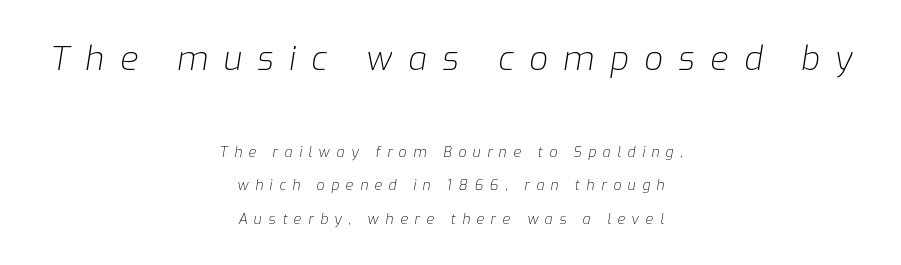
{"italic": "yes", "lean": "right", "slant_degrees": 9, "bold": "no", "weight": "light", "width": "normal", "stroke_contrast": "low", "x_height": "medium", "monospaced": "no", "underline": "no", "align": "center", "line_spacing": "loose", "line_spacing_ratio": 2.4, "letter_spacing": "wide", "letter_spacing_em": 0.47, "larger_block": "first", "size_ratio": 2.36, "glyph_px": 33}
